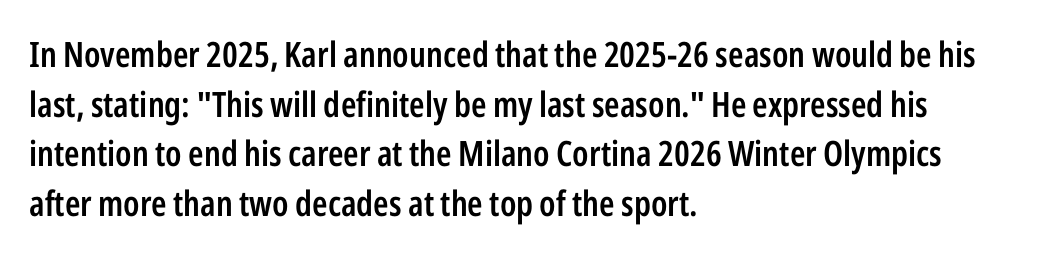
Slightly chunky letters — semibold, I'd say, not full bold. Nothing sits at the stroke ends, so this counts as sans-serif. Looks like regular typesetting: each glyph gets only the width it needs. Interline gaps are of average width in this sample.
